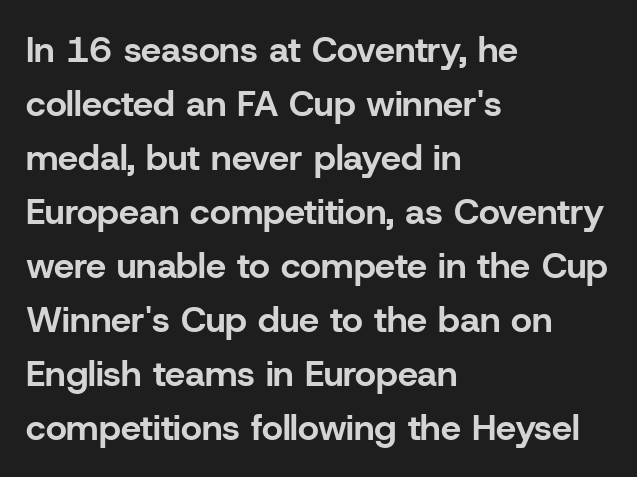
Each row of text sits above clean, open space. Left-aligned paragraph, ragged on the right. Here the glyphs are tracked normally, forming tight word shapes. Summary of vertical rhythm: regular, with standard interline spacing.
